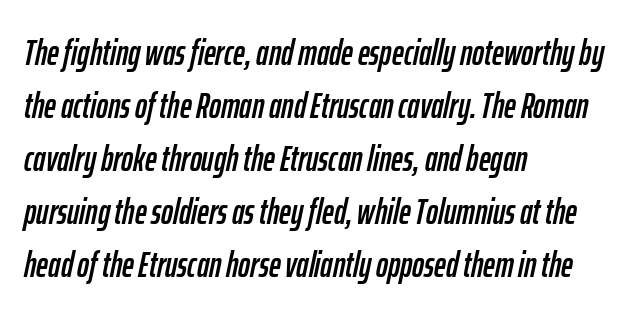
The image shows 36 px condensed type, italic (leaning right); set left-aligned, normal line spacing (1.47x), normal letter spacing, not underlined; low stroke contrast and a medium x-height.
